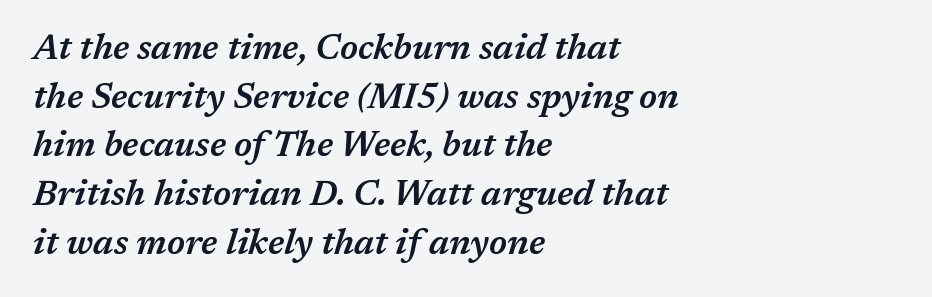
{"italic": "yes", "lean": "right", "slant_degrees": 17, "bold": "semi", "weight": "semibold", "width": "normal", "stroke_contrast": "medium", "x_height": "medium", "monospaced": "no", "underline": "no", "align": "left", "line_spacing": "normal", "line_spacing_ratio": 1.39, "letter_spacing": "normal", "letter_spacing_em": 0.0, "glyph_px": 35}
